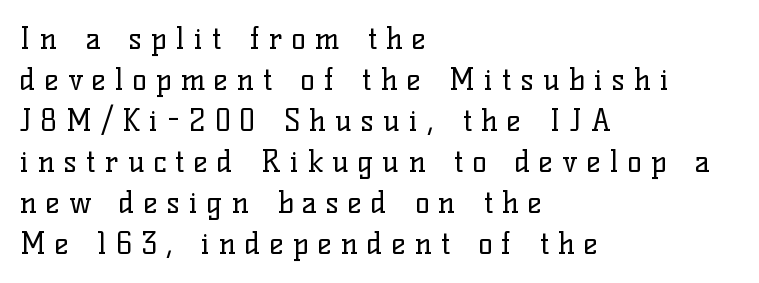
{"serif": "yes", "italic": "no", "bold": "no", "weight": "regular", "width": "normal", "stroke_contrast": "low", "x_height": "medium", "monospaced": "no", "underline": "no", "align": "left", "line_spacing": "normal", "line_spacing_ratio": 1.37, "letter_spacing": "wide", "letter_spacing_em": 0.3, "glyph_px": 30}
